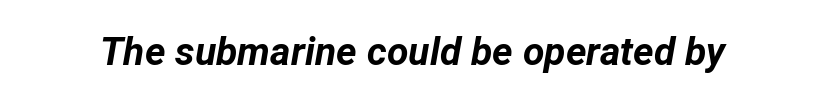
{"italic": "yes", "lean": "right", "slant_degrees": 12, "bold": "yes", "weight": "bold", "width": "normal", "stroke_contrast": "low", "x_height": "medium", "monospaced": "no", "underline": "no", "letter_spacing": "normal", "letter_spacing_em": 0.0, "glyph_px": 39}
